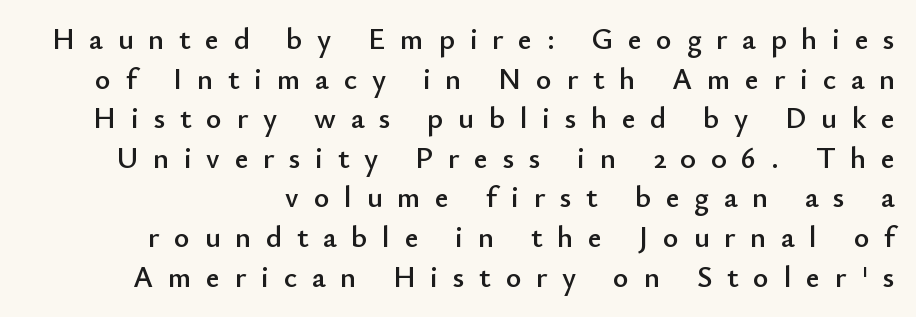
The image shows 30 px sans-serif type, upright; set normal line spacing (1.32x), unusually wide letter spacing (+0.49 em), not underlined; low stroke contrast and a small x-height.
